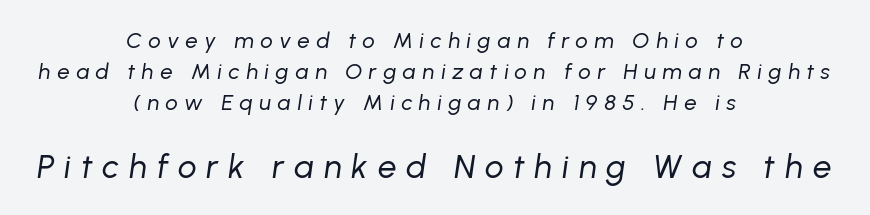
{"italic": "yes", "lean": "right", "slant_degrees": 8, "bold": "no", "weight": "regular", "width": "normal", "stroke_contrast": "low", "x_height": "medium", "monospaced": "no", "underline": "no", "align": "center", "line_spacing": "normal", "line_spacing_ratio": 1.41, "letter_spacing": "wide", "letter_spacing_em": 0.3, "larger_block": "second", "size_ratio": 1.5, "glyph_px": 33}
